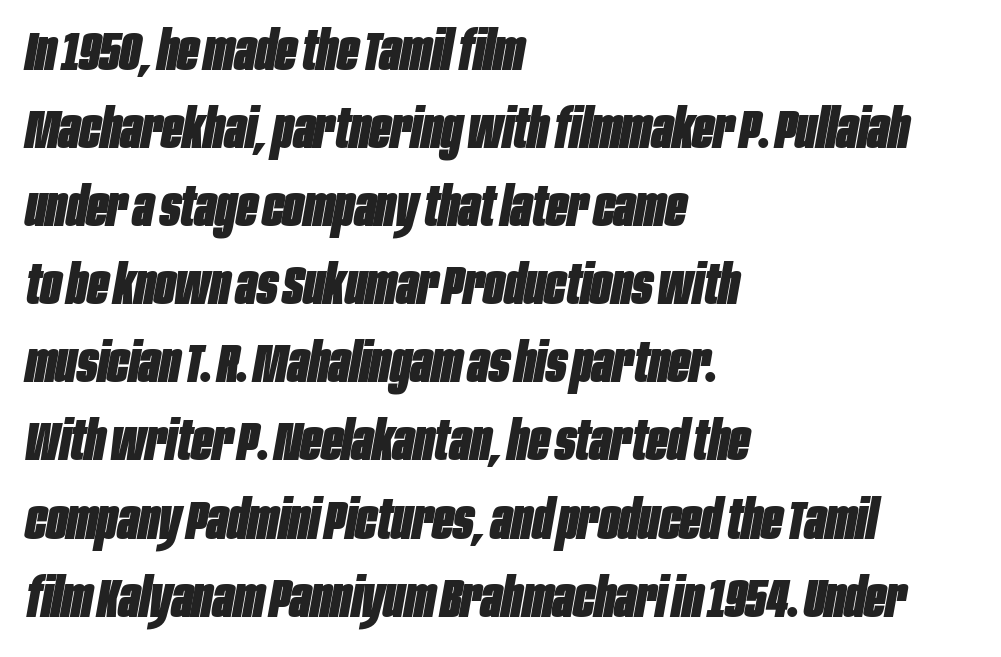
{"italic": "yes", "lean": "right", "slant_degrees": 10, "bold": "yes", "weight": "heavy", "width": "condensed", "stroke_contrast": "low", "x_height": "large", "monospaced": "no", "underline": "no", "align": "left", "line_spacing": "normal", "line_spacing_ratio": 1.42, "letter_spacing": "normal", "letter_spacing_em": 0.0, "glyph_px": 55}
